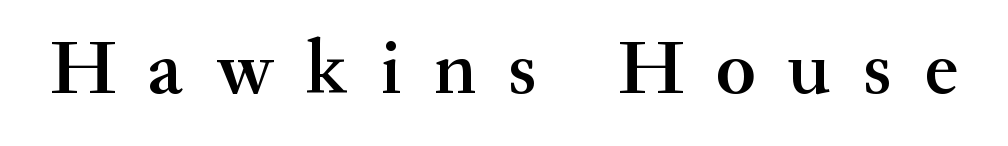
Q: Is the text bold? A: Semi-bold.
Q: Is the text italic (slanted)? A: No, it is upright.
Q: Is the typeface a serif or a sans-serif typeface? A: Serif.
Q: Is the text underlined? A: No.
Q: Is the spacing between letters normal or unusually wide? A: Unusually wide.
Q: Width (condensed, normal, or wide)? A: Normal.
Q: Stroke contrast? A: Medium.
Q: x-height? A: Small.
Q: Monospaced? A: No.
